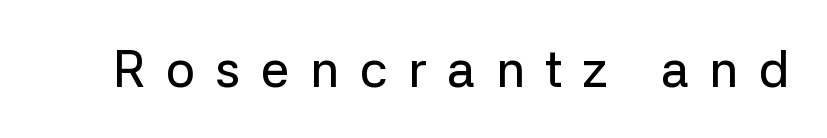
The image shows 51 px sans-serif type, upright; set unusually wide letter spacing (+0.4 em), not underlined; low stroke contrast and a medium x-height.
